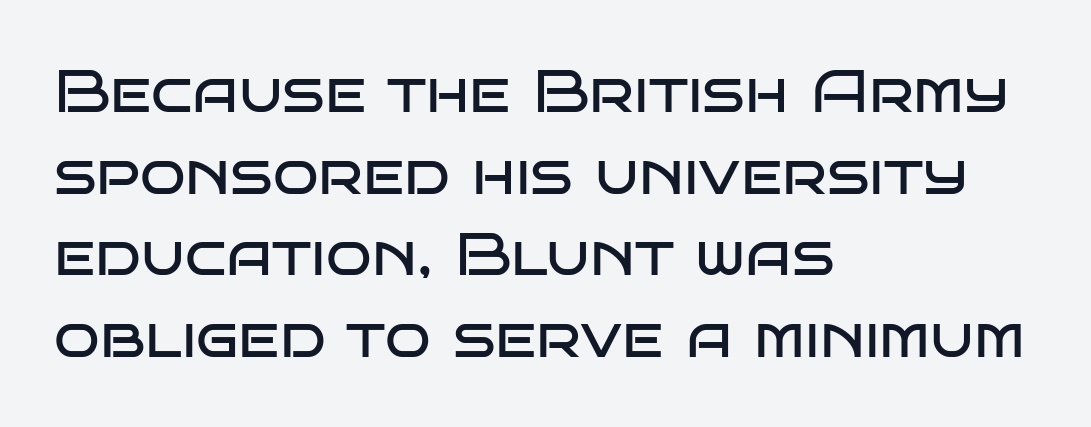
Q: Is the text bold? A: No.
Q: Is the text italic (slanted)? A: No, it is upright.
Q: Is the typeface a serif or a sans-serif typeface? A: Sans-serif.
Q: Is the text underlined? A: No.
Q: How is the paragraph aligned? A: Left-aligned.
Q: Is the spacing between letters normal or unusually wide? A: Normal.
Q: Is the spacing between lines tight, normal or loose? A: Normal.
Q: Width (condensed, normal, or wide)? A: Wide.
Q: Stroke contrast? A: Low.
Q: x-height? A: Large.
Q: Monospaced? A: No.
